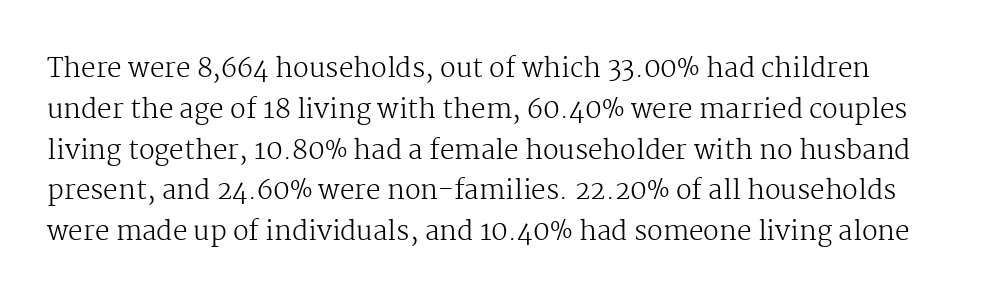
Heaviness? Minimal to ordinary, like unemphasized prose. This sample uses plain, unmodified letter spacing. The line-height multiplier appears to be the usual default. Posture: straight, roman, zero tilt.
